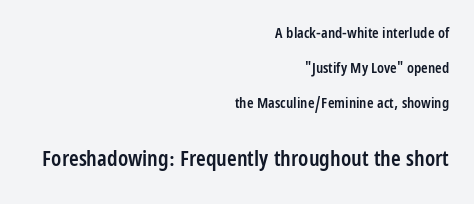
Q: Is the text bold? A: Semi-bold.
Q: Is the text italic (slanted)? A: No, it is upright.
Q: Is the text underlined? A: No.
Q: How is the paragraph aligned? A: Right-aligned.
Q: Is the spacing between letters normal or unusually wide? A: Normal.
Q: Is the spacing between lines tight, normal or loose? A: Loose.
Q: Which block of text is set in a larger size, the first (top) or the second (bottom)? A: The second (bottom) one.
